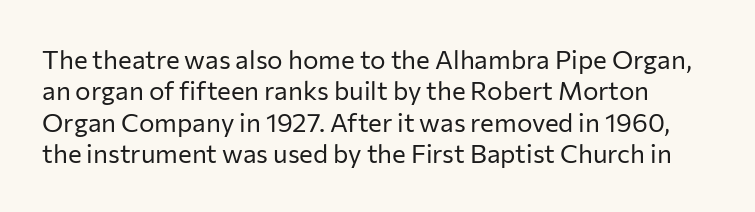
The image shows 26 px text type, upright; set line spacing 1.21x, normal letter spacing, not underlined.
